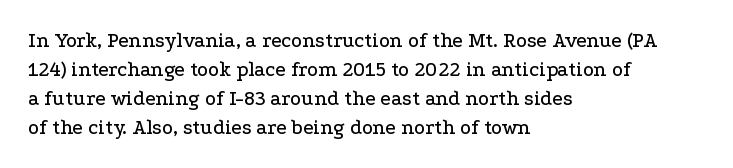
{"italic": "no", "underline": "no", "align": "left", "line_spacing": "normal", "line_spacing_ratio": 1.38, "letter_spacing": "normal", "letter_spacing_em": 0.0, "glyph_px": 21}
